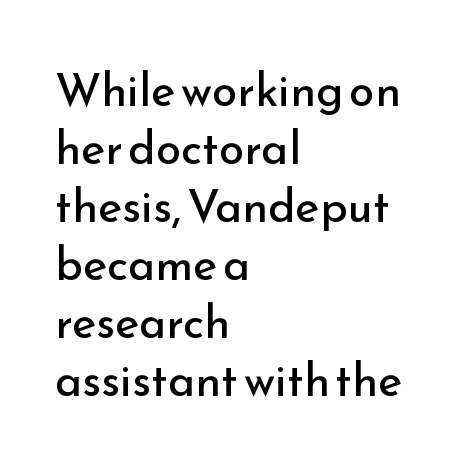
Q: Is the text bold? A: No.
Q: Is the text italic (slanted)? A: No, it is upright.
Q: Is the typeface a serif or a sans-serif typeface? A: Sans-serif.
Q: Is the text underlined? A: No.
Q: How is the paragraph aligned? A: Left-aligned.
Q: Is the spacing between letters normal or unusually wide? A: Normal.
Q: Is the spacing between lines tight, normal or loose? A: Normal.
Q: Width (condensed, normal, or wide)? A: Normal.
Q: Stroke contrast? A: Low.
Q: x-height? A: Small.
Q: Monospaced? A: No.
